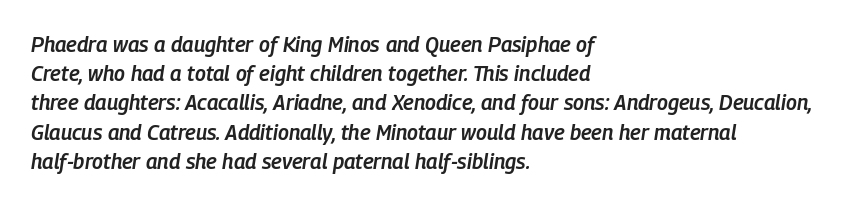
The image shows 21 px text type, italic (leaning right); set left-aligned, normal line spacing (1.39x), normal letter spacing, not underlined.
